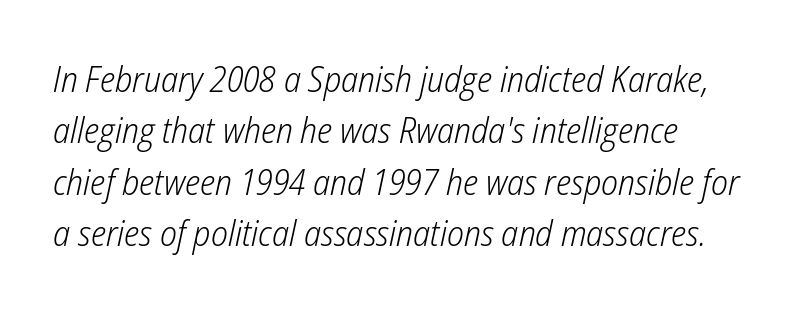
The image shows 36 px light, condensed type, italic (leaning right); set normal line spacing (1.43x), normal letter spacing, not underlined; low stroke contrast and a medium x-height.
